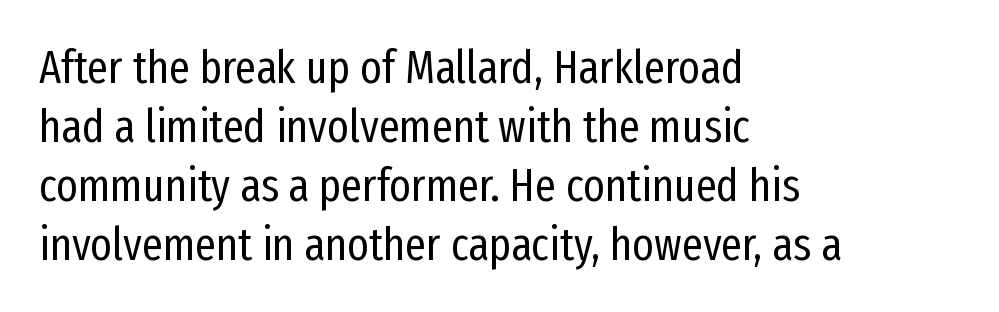
The image shows 46 px regular-weight, condensed sans-serif type, upright; set left-aligned, normal line spacing (1.28x), normal letter spacing, not underlined; low stroke contrast and a medium x-height.
